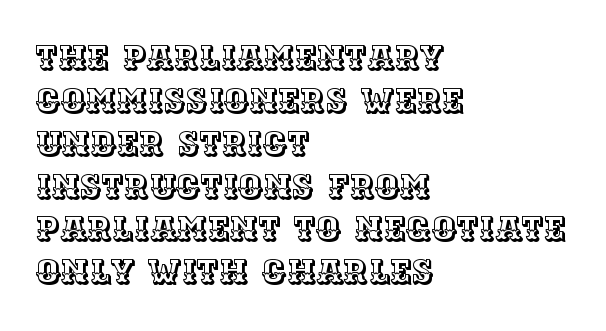
The image shows 34 px text type, upright; set left-aligned, normal line spacing (1.26x), normal letter spacing, not underlined; a large x-height.
